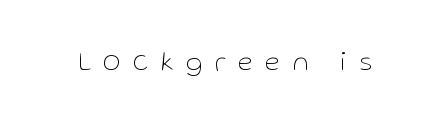
Q: Is the text bold? A: No.
Q: Is the text italic (slanted)? A: No, it is upright.
Q: Is the text underlined? A: No.
Q: Is the spacing between letters normal or unusually wide? A: Unusually wide.
